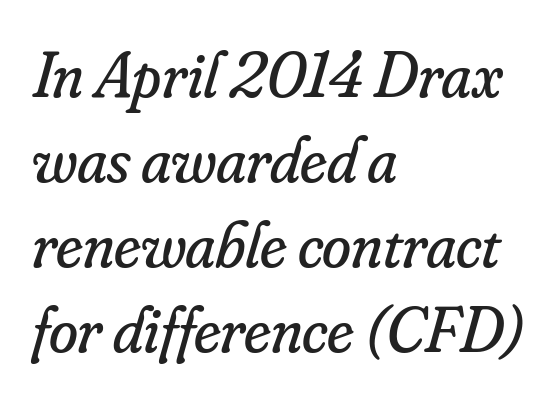
Q: Is the text bold? A: No.
Q: Is the text italic (slanted)? A: Yes, it leans right by about 16 degrees.
Q: Is the typeface a serif or a sans-serif typeface? A: Serif.
Q: Is the text underlined? A: No.
Q: How is the paragraph aligned? A: Left-aligned.
Q: Is the spacing between letters normal or unusually wide? A: Normal.
Q: Is the spacing between lines tight, normal or loose? A: Normal.
Q: Width (condensed, normal, or wide)? A: Normal.
Q: Stroke contrast? A: Low.
Q: x-height? A: Small.
Q: Monospaced? A: No.
